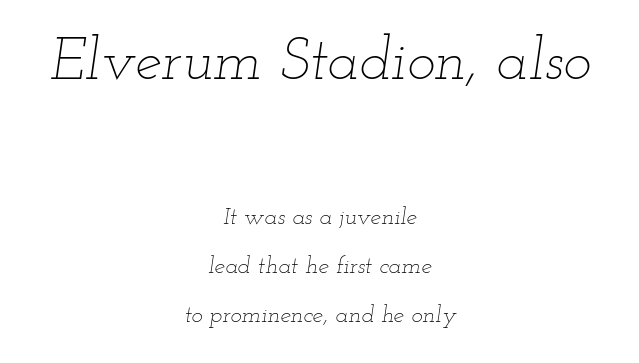
Caption: multi-line text, centered on the measure. The space between consecutive lines is lavish. Characters are canted at an angle relative to the baseline's perpendicular. These glyphs show unthickened strokes, regular width or finer. A typesetter would call this proportional, since set widths differ per character.
